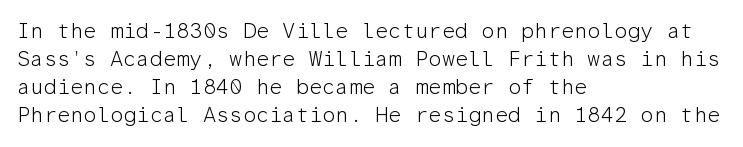
The image shows 21 px text type, upright; set left-aligned, normal line spacing (1.34x), normal letter spacing, not underlined.
